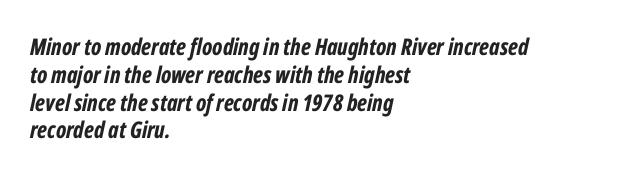
Q: Is the text bold? A: Yes.
Q: Is the text italic (slanted)? A: Yes, it leans right by about 12 degrees.
Q: Is the text underlined? A: No.
Q: How is the paragraph aligned? A: Left-aligned.
Q: Is the spacing between letters normal or unusually wide? A: Normal.
